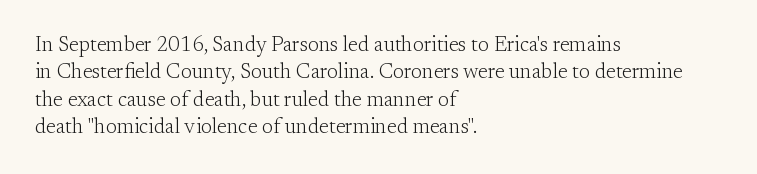
Reading down the block, your eye returns to a fixed left position each line. The weight tops out at a normal text grade. Interline gaps are of average width in this sample. The letters sit at their default tracking, neither squeezed nor spread.
